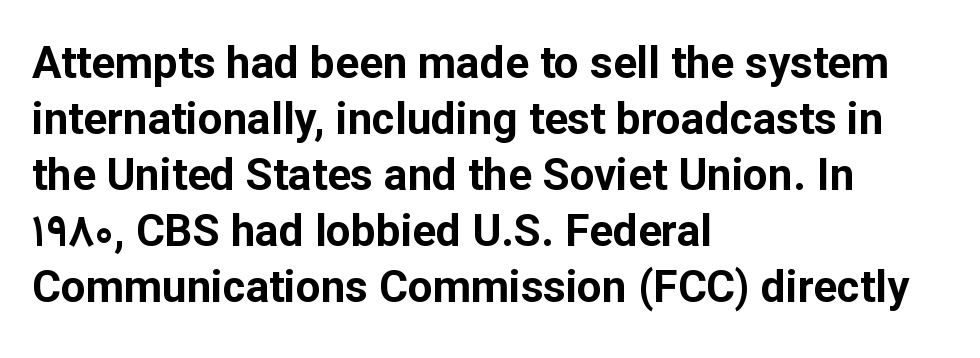
This rendering uses left alignment, leaving the right contour irregular. Normally led — the rows are evenly, conventionally spaced. Default kerning and tracking; the words read as compact shapes. The typography opts for an upright posture over an oblique one.
